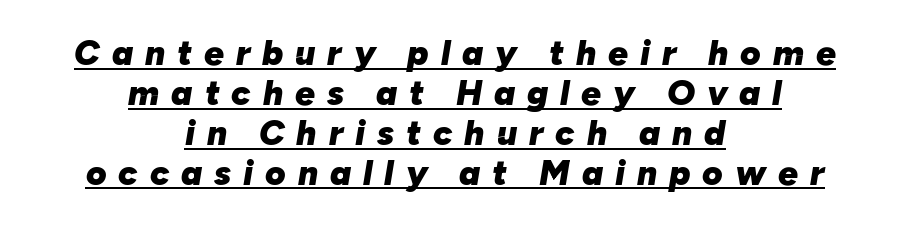
Q: Is the text bold? A: Yes.
Q: Is the text italic (slanted)? A: Yes, it leans right by about 10 degrees.
Q: Is the text underlined? A: Yes.
Q: How is the paragraph aligned? A: Centered.
Q: Is the spacing between letters normal or unusually wide? A: Unusually wide.
Q: Is the spacing between lines tight, normal or loose? A: Tight.
Q: Width (condensed, normal, or wide)? A: Normal.
Q: Stroke contrast? A: Low.
Q: x-height? A: Medium.
Q: Monospaced? A: No.
